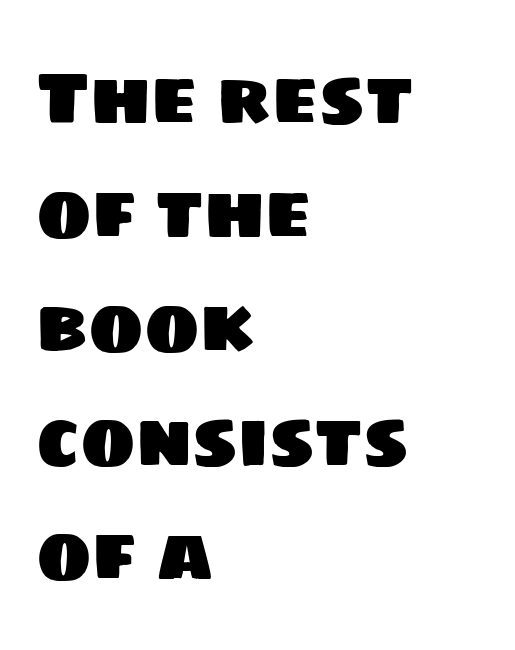
Line starts are locked; line ends wander. Unmarked baselines from the first word to the last. Tracking value appears to be zero — textbook default spacing. The passage shown is typed in a proportional face where columns would drift. A typesetter would call this leading conventional body-copy spacing. I'd call this a sans setting — the letters go barefoot.
